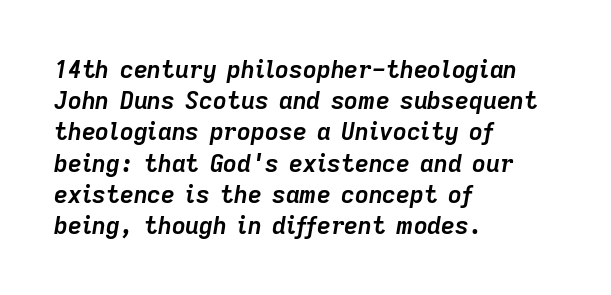
The image shows 24 px bold type, italic (leaning right); set left-aligned, normal line spacing (1.3x), normal letter spacing, not underlined.
